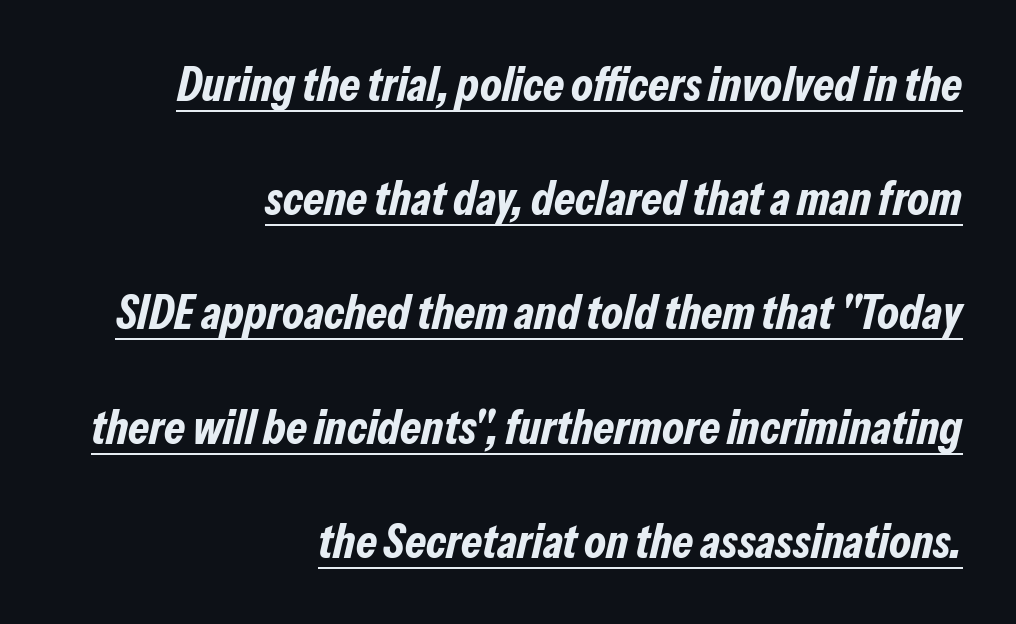
{"italic": "yes", "lean": "right", "slant_degrees": 13, "bold": "yes", "weight": "bold", "width": "condensed", "stroke_contrast": "low", "x_height": "medium", "monospaced": "no", "underline": "yes", "align": "right", "line_spacing": "loose", "line_spacing_ratio": 2.38, "letter_spacing": "normal", "letter_spacing_em": 0.0, "glyph_px": 48}
